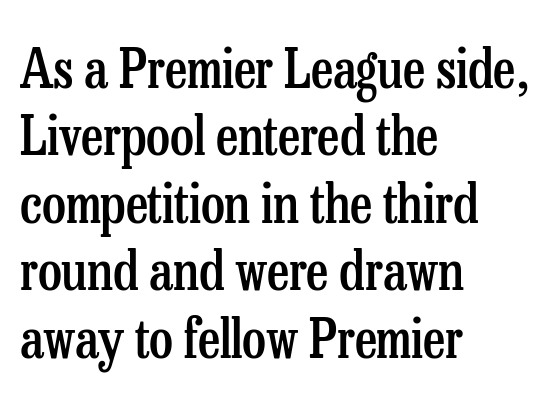
Does the type have serifs? Yes, each stem ends in a small foot. The line texture is even and compact thanks to regular tracking. Quick note: underline off. Tall strokes in this sample are plumb rather than angled. Compared with typical paragraphs, the rows here are spaced about the same. Caption: multi-line text, flush left, ragged right.
